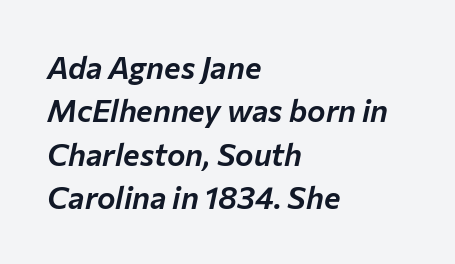
{"italic": "yes", "lean": "right", "slant_degrees": 12, "width": "normal", "stroke_contrast": "low", "x_height": "medium", "monospaced": "no", "underline": "no", "align": "left", "line_spacing": "normal", "line_spacing_ratio": 1.4, "letter_spacing": "normal", "letter_spacing_em": 0.0, "glyph_px": 31}
